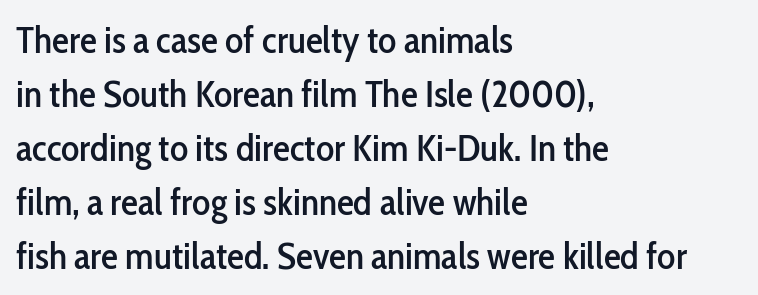
Q: Is the text italic (slanted)? A: No, it is upright.
Q: Is the typeface a serif or a sans-serif typeface? A: Sans-serif.
Q: Is the text underlined? A: No.
Q: How is the paragraph aligned? A: Left-aligned.
Q: Is the spacing between letters normal or unusually wide? A: Normal.
Q: Is the spacing between lines tight, normal or loose? A: Normal.
Q: Width (condensed, normal, or wide)? A: Condensed.
Q: Stroke contrast? A: Low.
Q: x-height? A: Medium.
Q: Monospaced? A: No.
